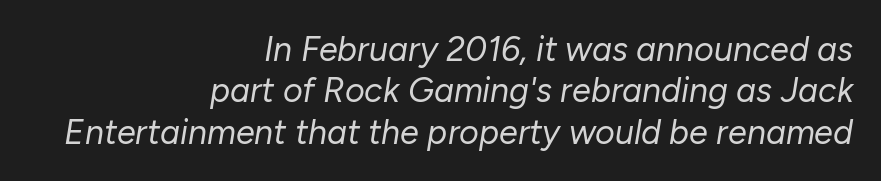
Looking at the ascenders, they clearly lean. The passage shown is not bold in any degree. The rendering uses natural spacing where letterforms have individual widths. Honestly, the letter spacing is just normal — you wouldn't notice it.
